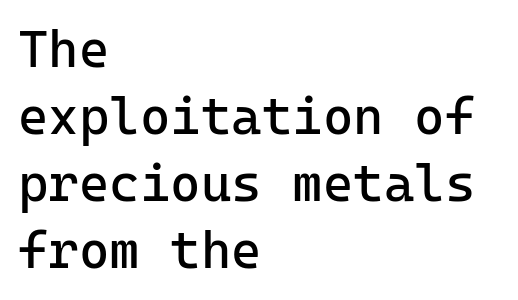
The gaps between neighbouring characters are ordinary and unremarkable. Bold? No — there's no thickening of the strokes. The paragraph shown leans on its left margin. Descenders are the only things crossing below the line.
